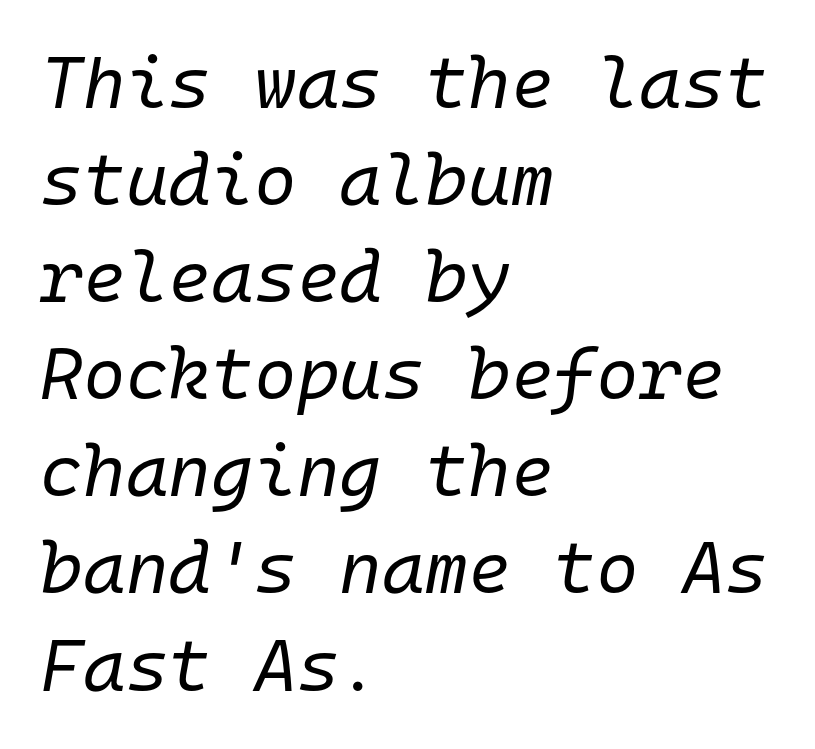
Does the copy run flush right? No — it runs flush left. Each row of text sits above clean, open space. Summary of weight: not heavy and not bold. Every character here occupies the same horizontal width, giving the sample a typewriter-like rhythm. An italicized treatment has been applied to the whole sample. Inter-character spacing is left at the font's built-in metrics.
